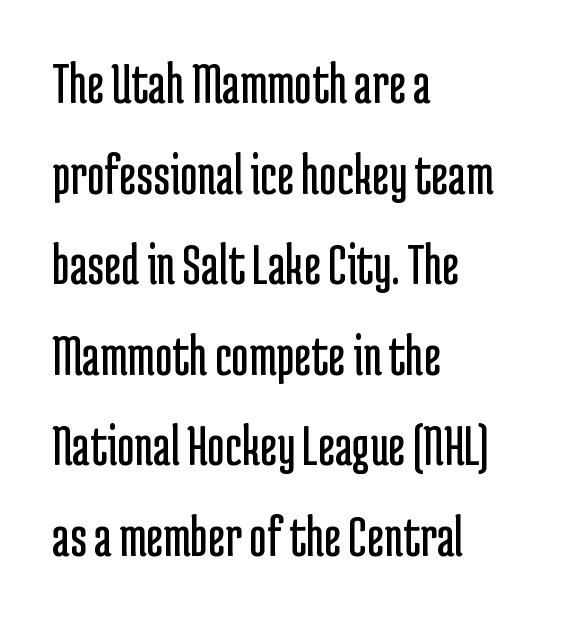
Words appear dense and cohesive because spacing is normal. The lines are quadded left. Spacing verdict: proportional, widths tailored to each character. The font sits on the lighter half of the weight spectrum, regular included. Does the type have serifs? No, each stem ends abruptly. This block has exactly the height ordinary leading produces.
